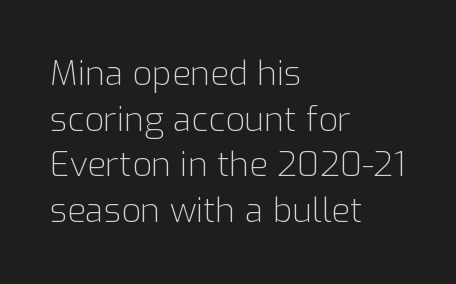
The image shows 34 px light sans-serif type, upright; set left-aligned, normal line spacing (1.34x), normal letter spacing, not underlined; low stroke contrast and a medium x-height.
